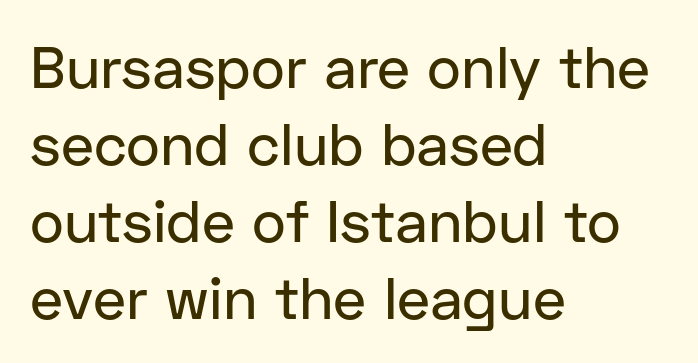
The letters advance in unequal steps, a hallmark of proportional type. Font category for this specimen: sans-serif. This sample uses plain, unmodified letter spacing. Line spacing here is normal. Each row of text sits above clean, open space.
